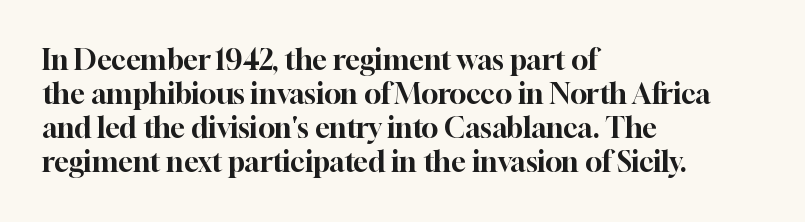
The image shows 28 px serif type, upright; set left-aligned, line spacing 1.22x, normal letter spacing, not underlined; high stroke contrast and a medium x-height.
